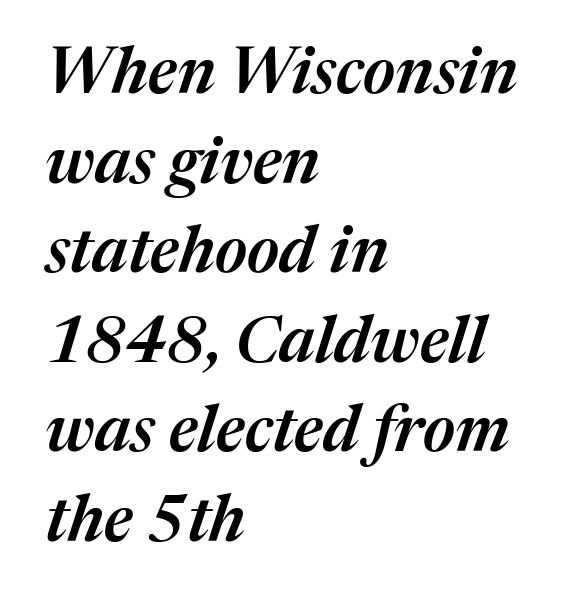
{"italic": "yes", "lean": "right", "slant_degrees": 17, "bold": "semi", "weight": "semibold", "width": "normal", "stroke_contrast": "medium", "x_height": "medium", "monospaced": "no", "underline": "no", "align": "left", "line_spacing": "normal", "line_spacing_ratio": 1.4, "letter_spacing": "normal", "letter_spacing_em": 0.0, "glyph_px": 64}
